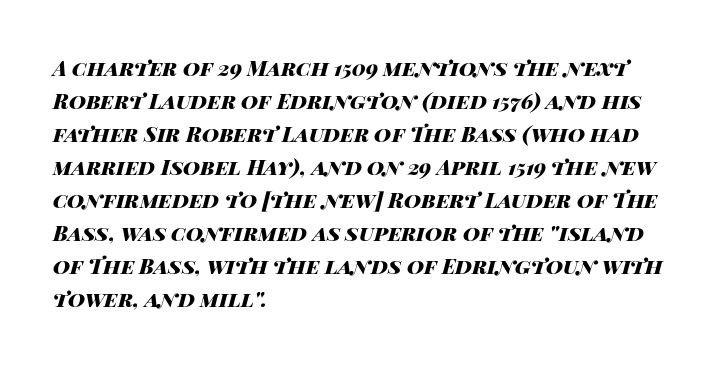
Q: Is the text bold? A: Yes.
Q: Is the text italic (slanted)? A: Yes, it leans right by about 14 degrees.
Q: Is the text underlined? A: No.
Q: How is the paragraph aligned? A: Left-aligned.
Q: Is the spacing between letters normal or unusually wide? A: Normal.
Q: Is the spacing between lines tight, normal or loose? A: Normal.
